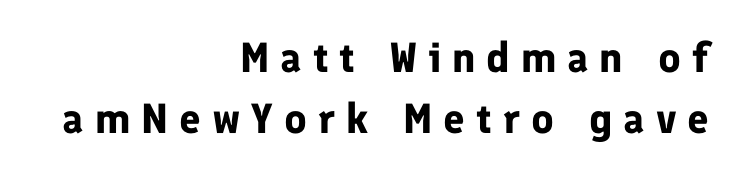
{"serif": "no", "italic": "no", "bold": "yes", "weight": "bold", "width": "normal", "stroke_contrast": "low", "x_height": "medium", "monospaced": "no", "underline": "no", "align": "right", "line_spacing": "normal", "line_spacing_ratio": 1.46, "letter_spacing": "wide", "letter_spacing_em": 0.26, "glyph_px": 42}
